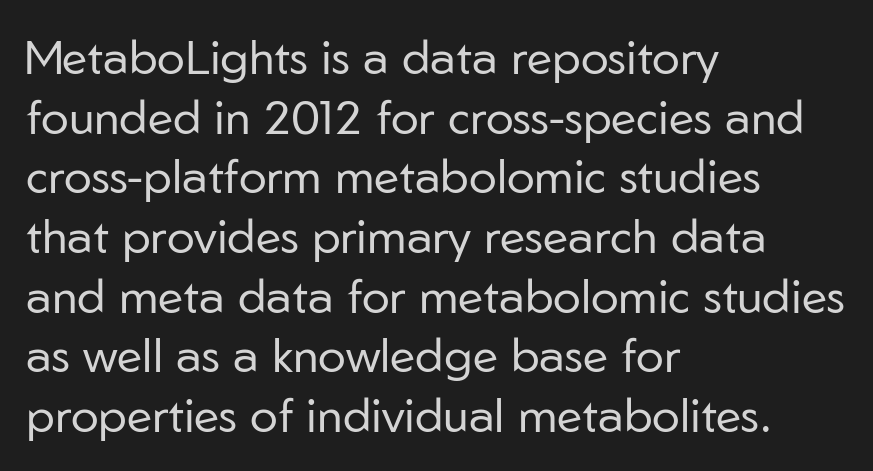
{"serif": "no", "italic": "no", "bold": "no", "weight": "regular", "width": "normal", "stroke_contrast": "low", "x_height": "medium", "monospaced": "no", "underline": "no", "align": "left", "line_spacing": "normal", "line_spacing_ratio": 1.27, "letter_spacing": "normal", "letter_spacing_em": 0.0, "glyph_px": 47}
